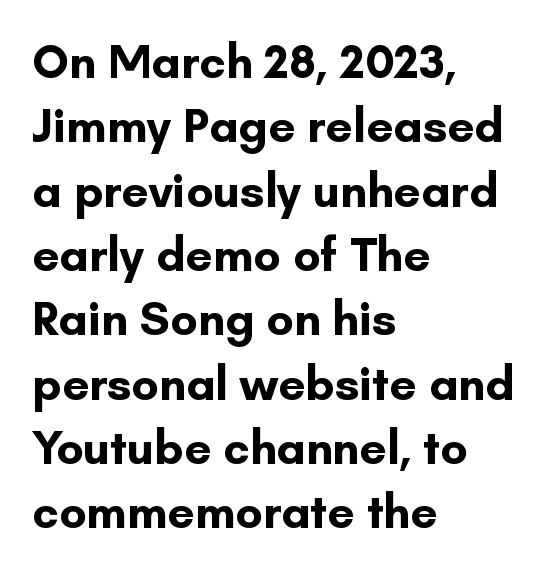
The image shows 48 px bold sans-serif type, upright; set left-aligned, normal line spacing (1.34x), normal letter spacing, not underlined; low stroke contrast and a small x-height.
